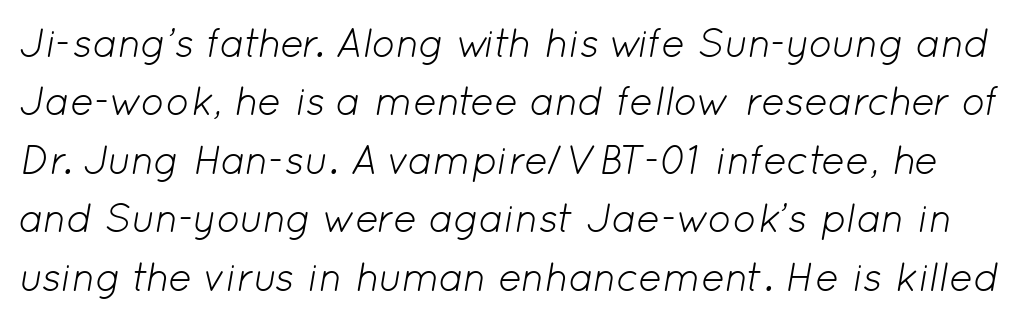
Q: Is the text bold? A: No.
Q: Is the text italic (slanted)? A: Yes, it leans right by about 12 degrees.
Q: Is the text underlined? A: No.
Q: Is the spacing between letters normal or unusually wide? A: Normal.
Q: Is the spacing between lines tight, normal or loose? A: Normal.
Q: Width (condensed, normal, or wide)? A: Normal.
Q: Stroke contrast? A: Low.
Q: x-height? A: Medium.
Q: Monospaced? A: No.
